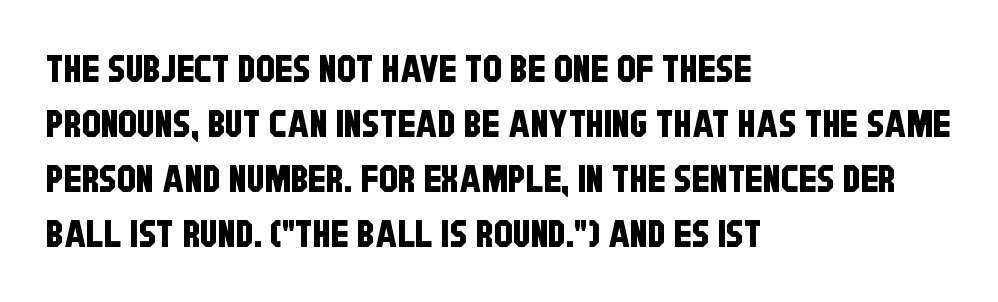
Q: Is the typeface a serif or a sans-serif typeface? A: Sans-serif.
Q: Is the text underlined? A: No.
Q: How is the paragraph aligned? A: Left-aligned.
Q: Is the spacing between letters normal or unusually wide? A: Normal.
Q: Is the spacing between lines tight, normal or loose? A: Normal.
Q: Width (condensed, normal, or wide)? A: Condensed.
Q: Stroke contrast? A: Low.
Q: x-height? A: Large.
Q: Monospaced? A: No.
